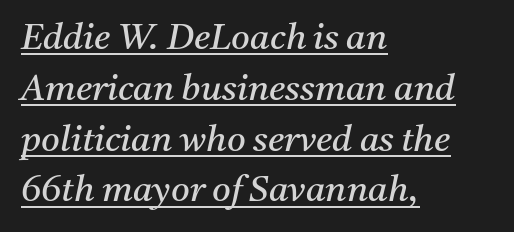
Q: Is the text bold? A: No.
Q: Is the text italic (slanted)? A: Yes, it leans right by about 11 degrees.
Q: Is the typeface a serif or a sans-serif typeface? A: Serif.
Q: Is the text underlined? A: Yes.
Q: How is the paragraph aligned? A: Left-aligned.
Q: Is the spacing between letters normal or unusually wide? A: Normal.
Q: Is the spacing between lines tight, normal or loose? A: Normal.
Q: Width (condensed, normal, or wide)? A: Normal.
Q: Stroke contrast? A: Medium.
Q: x-height? A: Medium.
Q: Monospaced? A: No.
